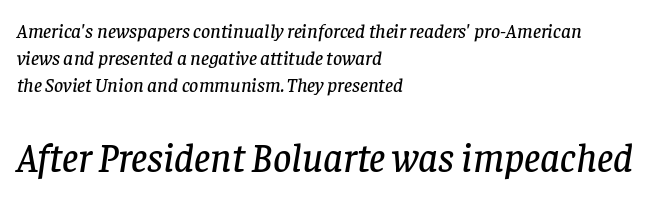
The image shows 40 px serif type, italic (leaning right); set left-aligned, normal line spacing (1.35x), normal letter spacing, not underlined; the second (bottom) block is 2.0x larger; low stroke contrast and a large x-height.
